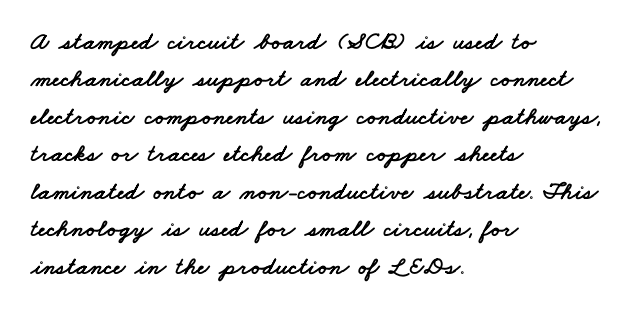
The image shows 25 px text type; set left-aligned, normal line spacing (1.5x), normal letter spacing, not underlined.
